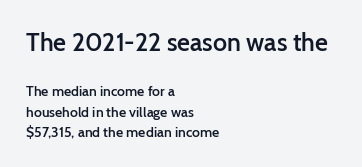
{"italic": "no", "bold": "semi", "underline": "no", "align": "left", "line_spacing": "normal", "line_spacing_ratio": 1.45, "letter_spacing": "normal", "letter_spacing_em": 0.0, "larger_block": "first", "size_ratio": 1.79, "glyph_px": 25}
